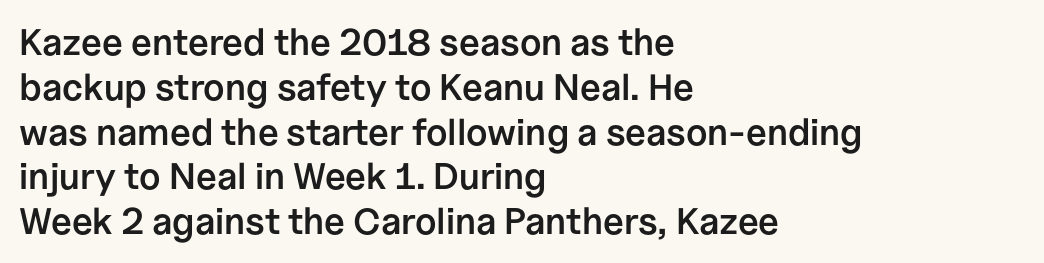
{"serif": "no", "italic": "no", "bold": "semi", "weight": "semibold", "width": "normal", "stroke_contrast": "low", "x_height": "medium", "monospaced": "no", "underline": "no", "align": "left", "line_spacing_ratio": 1.21, "letter_spacing": "normal", "letter_spacing_em": 0.0, "glyph_px": 37}
